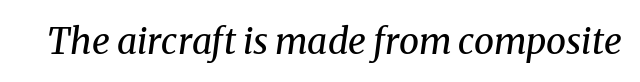
{"serif": "yes", "italic": "yes", "lean": "right", "slant_degrees": 8, "bold": "no", "weight": "regular", "width": "normal", "stroke_contrast": "medium", "x_height": "medium", "monospaced": "no", "underline": "no", "letter_spacing": "normal", "letter_spacing_em": 0.0, "glyph_px": 36}
